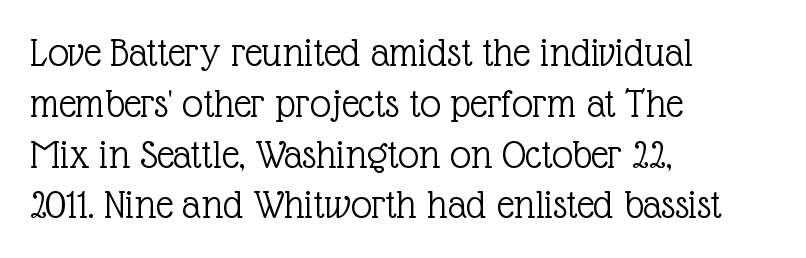
The image shows 42 px light serif type, upright; set left-aligned, line spacing 1.21x, normal letter spacing, not underlined; a medium x-height.
